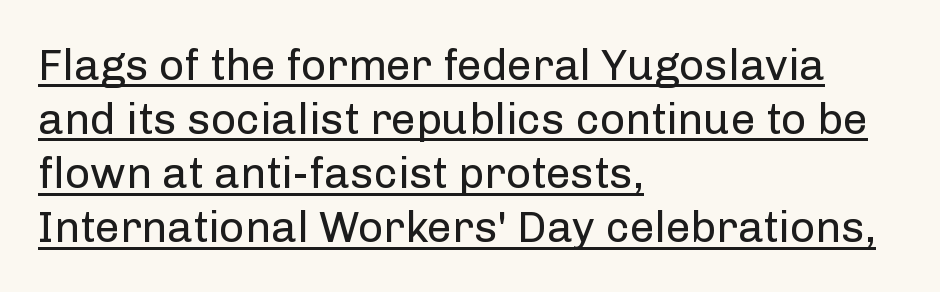
{"serif": "no", "italic": "no", "bold": "no", "weight": "regular", "width": "normal", "stroke_contrast": "low", "x_height": "medium", "monospaced": "no", "underline": "yes", "align": "left", "line_spacing_ratio": 1.23, "letter_spacing": "normal", "letter_spacing_em": 0.0, "glyph_px": 44}
